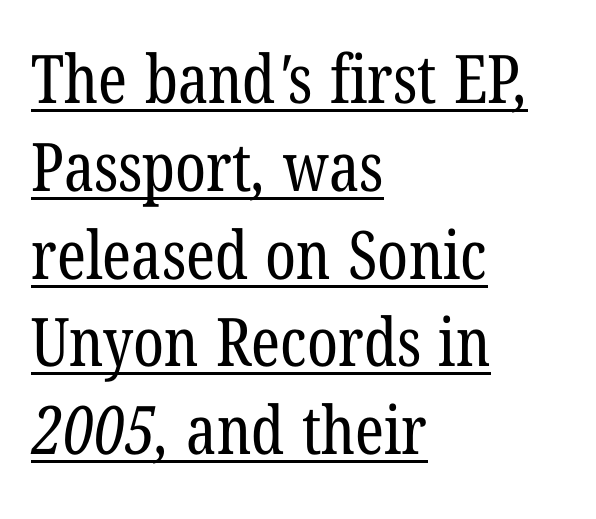
The image shows 67 px regular-weight, condensed serif type; set left-aligned, normal line spacing (1.31x), normal letter spacing, underlined; low stroke contrast and a medium x-height.
